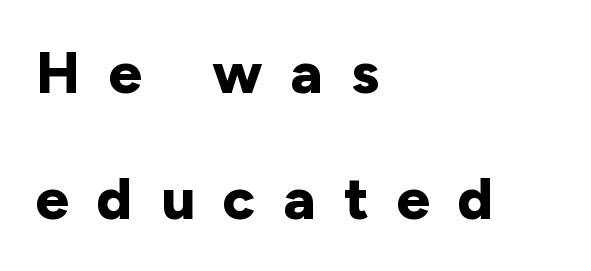
The image shows 59 px bold sans-serif type, upright; set left-aligned, loose line spacing (2.14x), unusually wide letter spacing (+0.48 em), not underlined; low stroke contrast and a medium x-height.
